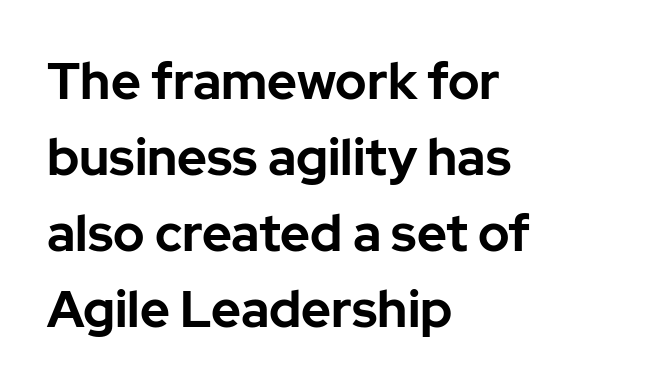
The image shows 51 px bold sans-serif type, upright; set left-aligned, normal line spacing (1.49x), normal letter spacing, not underlined; low stroke contrast and a medium x-height.
